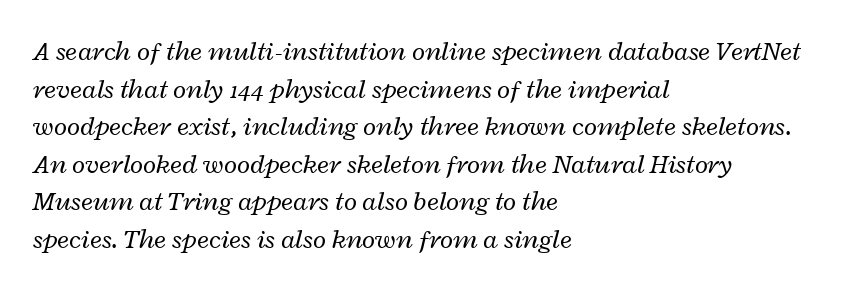
{"italic": "yes", "lean": "right", "slant_degrees": 12, "bold": "no", "underline": "no", "align": "left", "line_spacing": "normal", "line_spacing_ratio": 1.39, "letter_spacing": "normal", "letter_spacing_em": 0.0, "glyph_px": 27}
